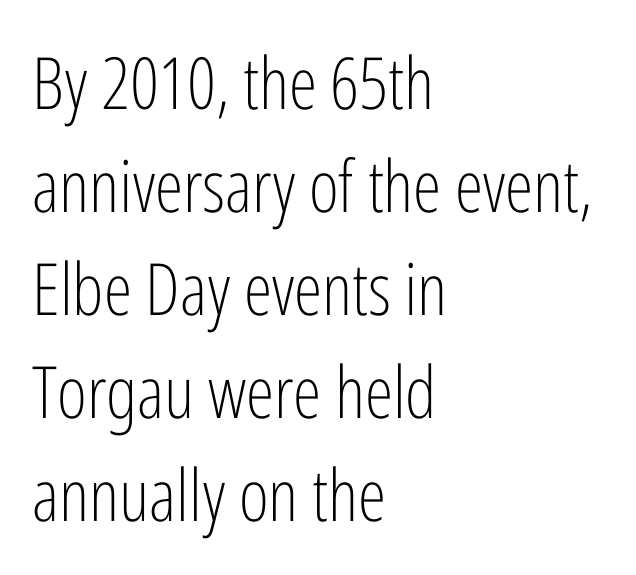
Q: Is the text bold? A: No.
Q: Is the text italic (slanted)? A: No, it is upright.
Q: Is the typeface a serif or a sans-serif typeface? A: Sans-serif.
Q: Is the text underlined? A: No.
Q: How is the paragraph aligned? A: Left-aligned.
Q: Is the spacing between letters normal or unusually wide? A: Normal.
Q: Is the spacing between lines tight, normal or loose? A: Normal.
Q: Width (condensed, normal, or wide)? A: Condensed.
Q: Stroke contrast? A: Low.
Q: x-height? A: Medium.
Q: Monospaced? A: No.
